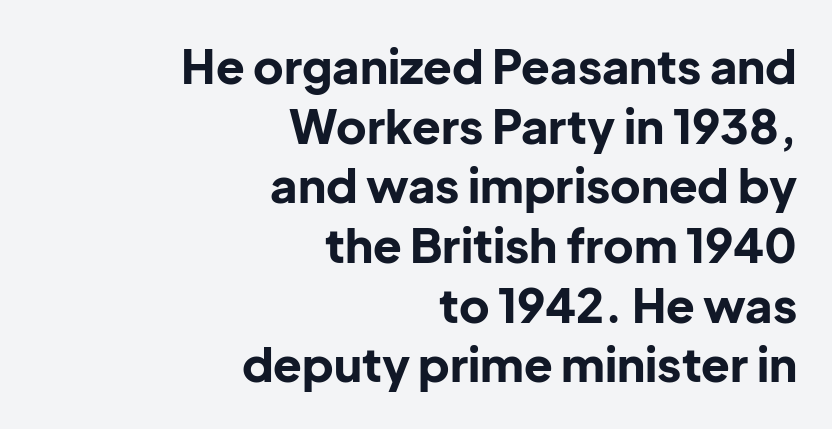
The image shows 47 px bold sans-serif type, upright; set right-aligned, normal line spacing (1.27x), normal letter spacing, not underlined; low stroke contrast and a medium x-height.
